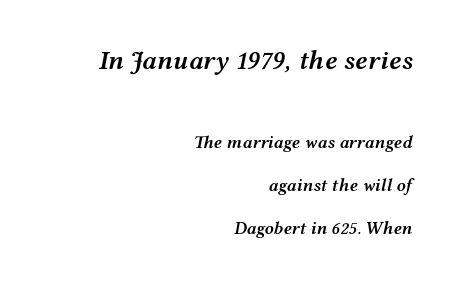
The image shows 27 px text type, italic (leaning right); set right-aligned, loose line spacing (2.41x), normal letter spacing, not underlined; the first (top) block is 1.5x larger.
